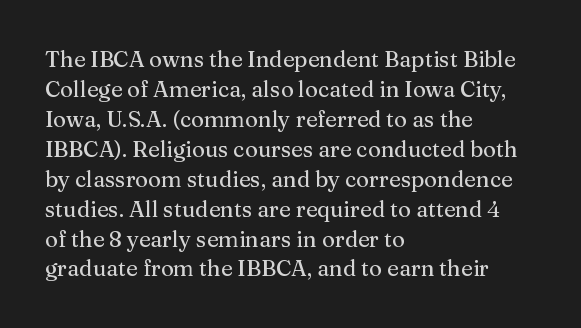
Decoration check: the copy has no underline. A roman cut, with each character standing at attention. The line-height multiplier appears to be the usual default. In CSS terms this would be text-align: left. Words appear dense and cohesive because spacing is normal.
